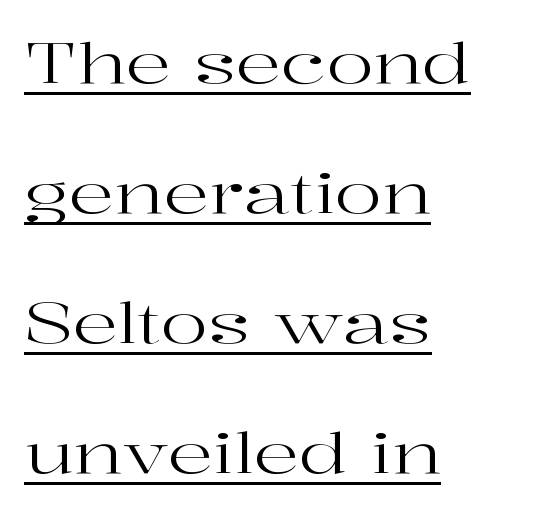
The image shows 56 px regular-weight, wide serif type, upright; set left-aligned, loose line spacing (2.32x), normal letter spacing, underlined; high stroke contrast and a medium x-height.
